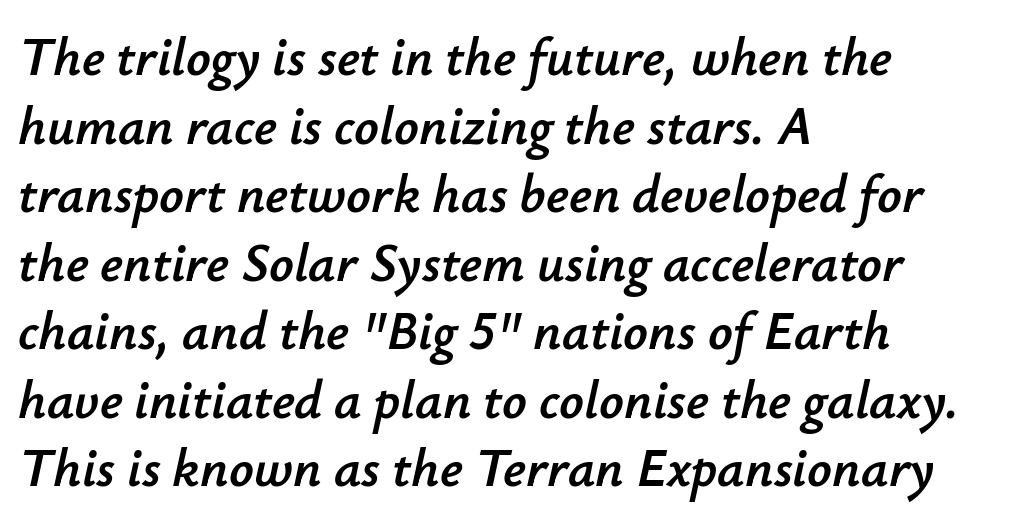
Q: Is the text italic (slanted)? A: Yes, it leans right by about 12 degrees.
Q: Is the text underlined? A: No.
Q: How is the paragraph aligned? A: Left-aligned.
Q: Is the spacing between letters normal or unusually wide? A: Normal.
Q: Is the spacing between lines tight, normal or loose? A: Normal.
Q: Width (condensed, normal, or wide)? A: Normal.
Q: Stroke contrast? A: Low.
Q: x-height? A: Small.
Q: Monospaced? A: No.
